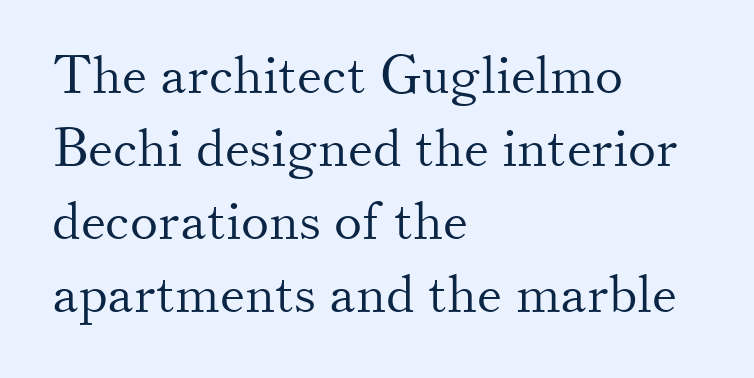
The image shows 53 px light serif type, upright; set left-aligned, normal line spacing (1.38x), normal letter spacing, not underlined; medium stroke contrast and a small x-height.
